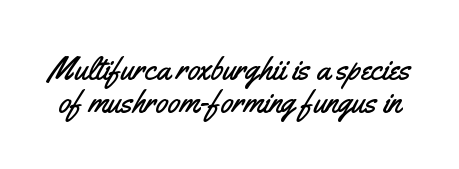
Q: Is the text italic (slanted)? A: Yes.
Q: Is the typeface a serif or a sans-serif typeface? A: Sans-serif.
Q: Is the text underlined? A: No.
Q: Is the spacing between letters normal or unusually wide? A: Normal.
Q: Is the spacing between lines tight, normal or loose? A: Tight.
Q: Width (condensed, normal, or wide)? A: Condensed.
Q: Stroke contrast? A: Medium.
Q: x-height? A: Small.
Q: Monospaced? A: No.
